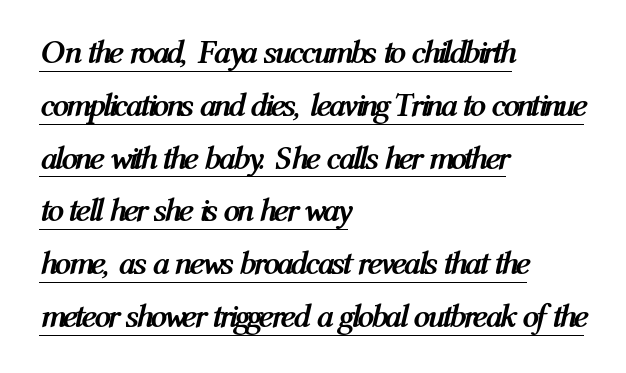
{"italic": "yes", "lean": "right", "slant_degrees": 12, "bold": "yes", "weight": "semibold", "width": "condensed", "stroke_contrast": "medium", "x_height": "medium", "monospaced": "no", "underline": "yes", "align": "left", "line_spacing": "normal", "line_spacing_ratio": 1.6, "letter_spacing": "normal", "letter_spacing_em": 0.0, "glyph_px": 33}
